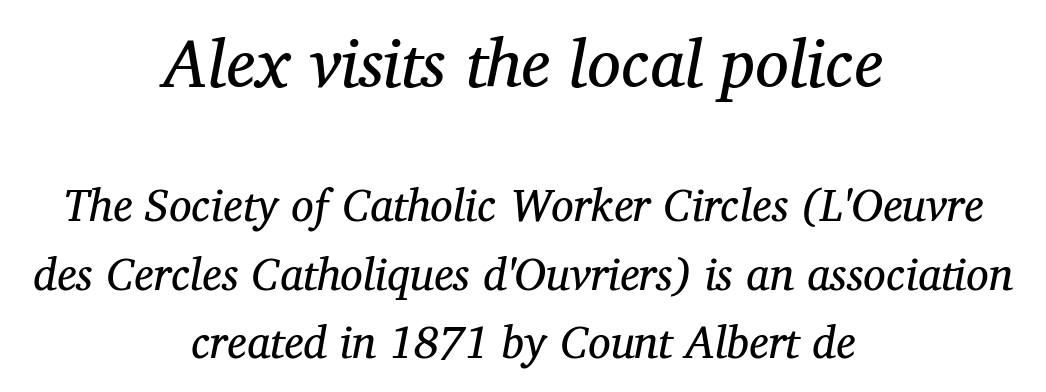
Q: Is the text bold? A: No.
Q: Is the text italic (slanted)? A: Yes, it leans right by about 12 degrees.
Q: Is the typeface a serif or a sans-serif typeface? A: Serif.
Q: Is the text underlined? A: No.
Q: How is the paragraph aligned? A: Centered.
Q: Is the spacing between letters normal or unusually wide? A: Normal.
Q: Is the spacing between lines tight, normal or loose? A: Normal.
Q: Which block of text is set in a larger size, the first (top) or the second (bottom)? A: The first (top) one.
Q: Width (condensed, normal, or wide)? A: Normal.
Q: Stroke contrast? A: Medium.
Q: x-height? A: Medium.
Q: Monospaced? A: No.
